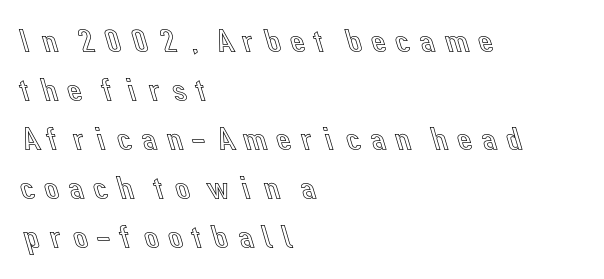
The image shows 34 px text type; set left-aligned, normal line spacing (1.44x), not underlined; a medium x-height.
